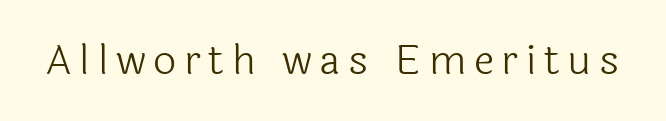
{"serif": "no", "italic": "no", "bold": "no", "weight": "light", "width": "normal", "x_height": "medium", "monospaced": "no", "underline": "no", "glyph_px": 41}
